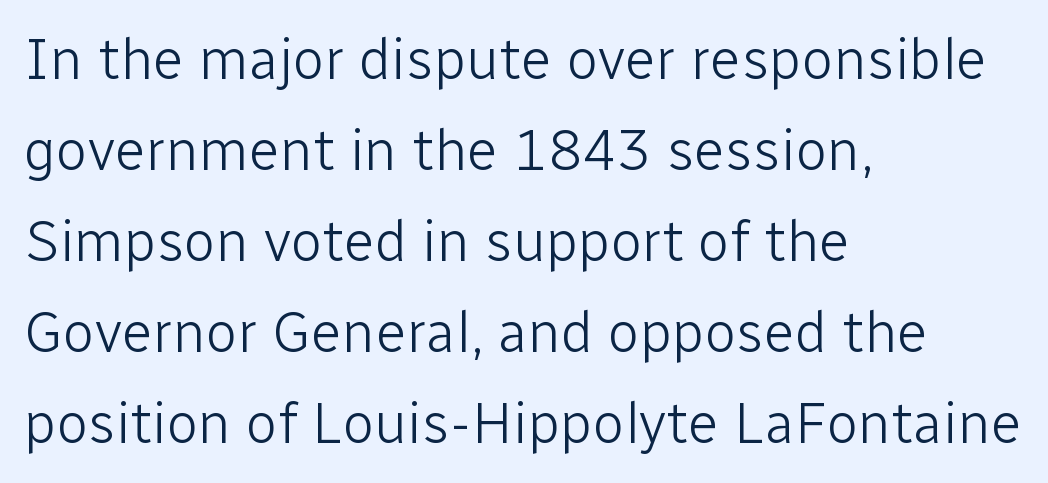
The image shows 58 px light sans-serif type, upright; set left-aligned, normal line spacing (1.57x), normal letter spacing, not underlined; low stroke contrast and a medium x-height.
